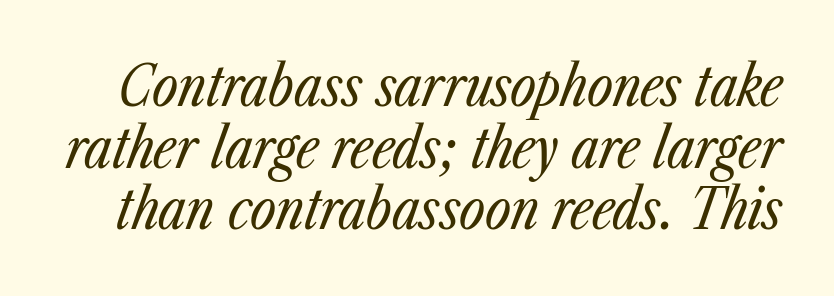
Q: Is the text bold? A: No.
Q: Is the text italic (slanted)? A: Yes, it leans right by about 23 degrees.
Q: Is the text underlined? A: No.
Q: Is the spacing between letters normal or unusually wide? A: Normal.
Q: Is the spacing between lines tight, normal or loose? A: Tight.
Q: Width (condensed, normal, or wide)? A: Condensed.
Q: Stroke contrast? A: Low.
Q: x-height? A: Medium.
Q: Monospaced? A: No.
